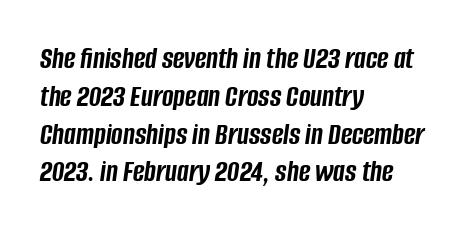
The text carries the slant typical of an italic or oblique font. Notice how thick the strokes are: this is what a full bold looks like. Proportional: the letters do not fall into vertical columns. The passage shown is not underscored anywhere.
